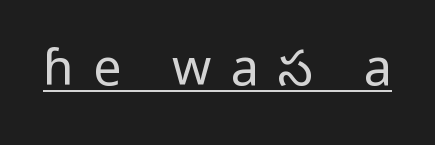
Q: Is the text bold? A: No.
Q: Is the text italic (slanted)? A: No, it is upright.
Q: Is the typeface a serif or a sans-serif typeface? A: Sans-serif.
Q: Is the text underlined? A: Yes.
Q: Is the spacing between letters normal or unusually wide? A: Unusually wide.
Q: Width (condensed, normal, or wide)? A: Normal.
Q: Stroke contrast? A: Low.
Q: x-height? A: Medium.
Q: Monospaced? A: No.
